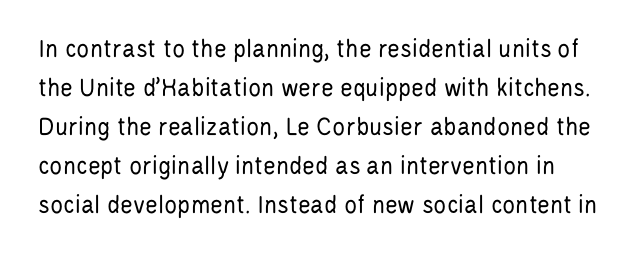
The image shows 27 px text type, upright; set normal line spacing (1.44x), normal letter spacing, not underlined.
